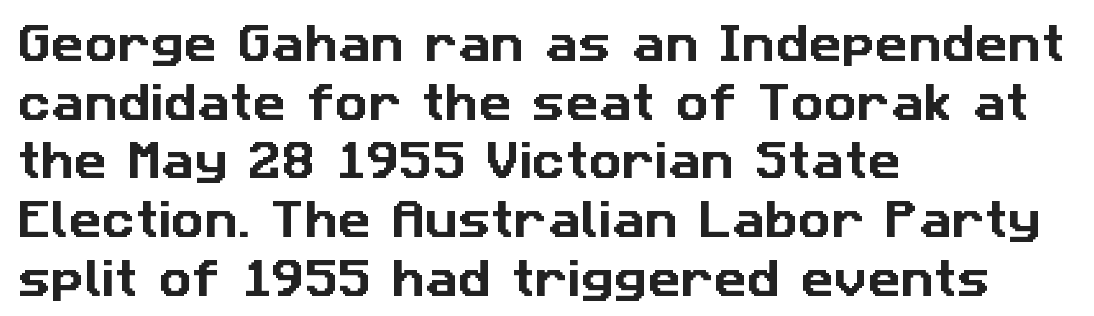
Q: Is the typeface a serif or a sans-serif typeface? A: Sans-serif.
Q: Is the text underlined? A: No.
Q: How is the paragraph aligned? A: Left-aligned.
Q: Is the spacing between letters normal or unusually wide? A: Normal.
Q: Is the spacing between lines tight, normal or loose? A: Normal.
Q: Width (condensed, normal, or wide)? A: Normal.
Q: Stroke contrast? A: Low.
Q: x-height? A: Medium.
Q: Monospaced? A: No.
